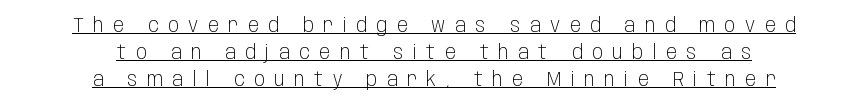
The image shows 20 px text type, upright; set centered, normal line spacing (1.34x), unusually wide letter spacing (+0.48 em), underlined.
